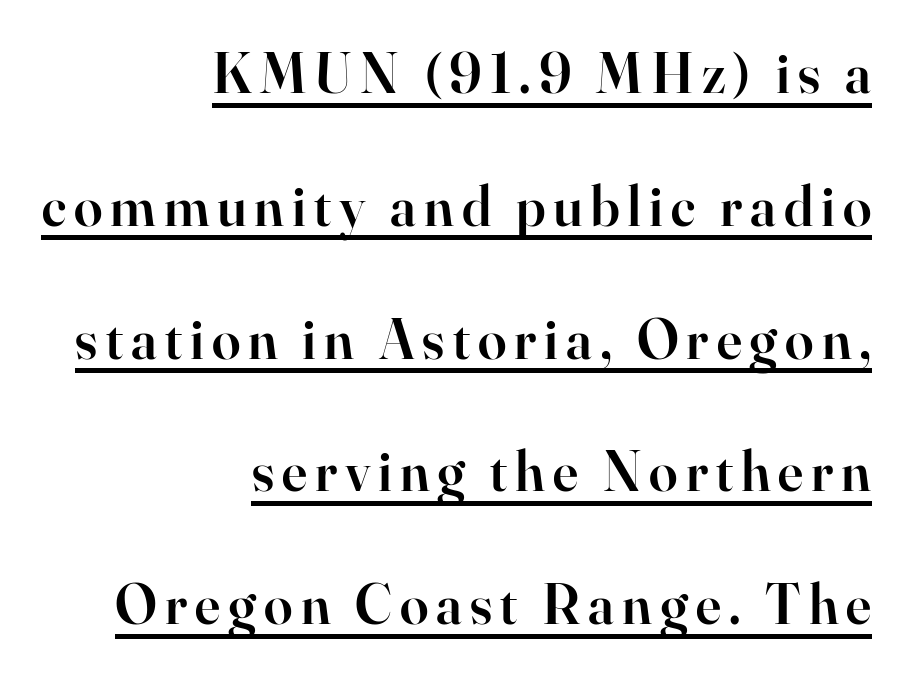
{"serif": "yes", "italic": "no", "bold": "semi", "weight": "semibold", "width": "normal", "stroke_contrast": "high", "x_height": "small", "monospaced": "no", "underline": "yes", "align": "right", "line_spacing": "loose", "line_spacing_ratio": 2.33, "glyph_px": 57}
